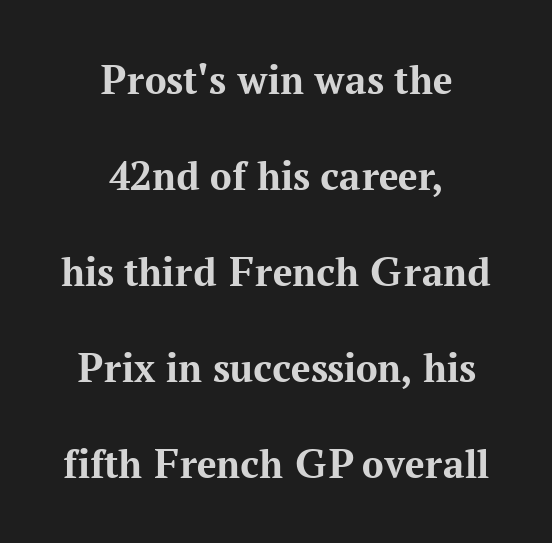
Q: Is the text bold? A: Yes.
Q: Is the text italic (slanted)? A: No, it is upright.
Q: Is the typeface a serif or a sans-serif typeface? A: Serif.
Q: Is the text underlined? A: No.
Q: How is the paragraph aligned? A: Centered.
Q: Is the spacing between letters normal or unusually wide? A: Normal.
Q: Is the spacing between lines tight, normal or loose? A: Loose.
Q: Width (condensed, normal, or wide)? A: Normal.
Q: Stroke contrast? A: Medium.
Q: x-height? A: Medium.
Q: Monospaced? A: No.
